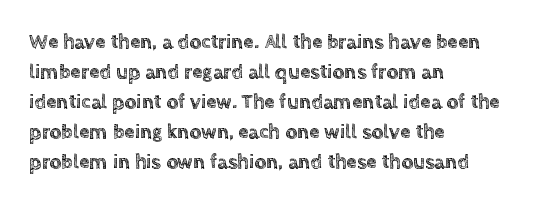
The image shows 21 px text type, upright; set left-aligned, normal line spacing (1.43x), normal letter spacing, not underlined.
